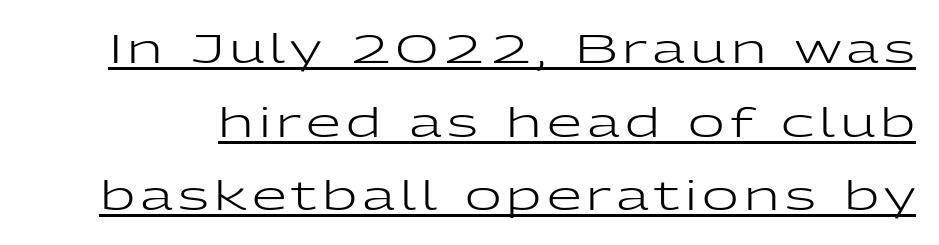
The letters advance in unequal steps, a hallmark of proportional type. A continuous stroke trails under the words, as in a hyperlink. Letterform terminals end flat and unadorned throughout the passage. The cut favours lightness, reaching ordinary text weight at its darkest. No italicization has been applied; the sample stays upright.
